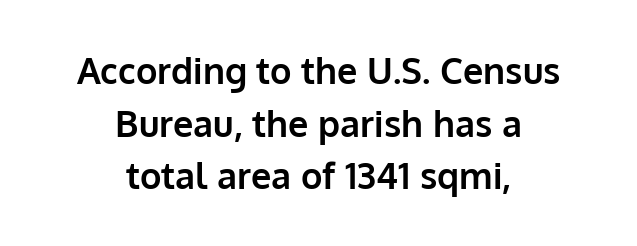
Q: Is the text bold? A: Yes.
Q: Is the text italic (slanted)? A: No, it is upright.
Q: Is the typeface a serif or a sans-serif typeface? A: Sans-serif.
Q: Is the text underlined? A: No.
Q: How is the paragraph aligned? A: Centered.
Q: Is the spacing between letters normal or unusually wide? A: Normal.
Q: Is the spacing between lines tight, normal or loose? A: Normal.
Q: Width (condensed, normal, or wide)? A: Normal.
Q: Stroke contrast? A: Low.
Q: x-height? A: Medium.
Q: Monospaced? A: No.
